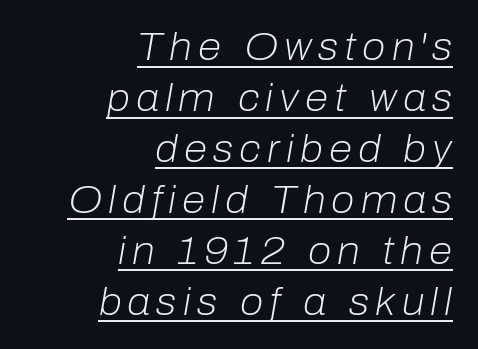
Q: Is the text bold? A: No.
Q: Is the text italic (slanted)? A: Yes, it leans right by about 10 degrees.
Q: Is the text underlined? A: Yes.
Q: How is the paragraph aligned? A: Right-aligned.
Q: Is the spacing between lines tight, normal or loose? A: Normal.
Q: Width (condensed, normal, or wide)? A: Normal.
Q: Stroke contrast? A: Low.
Q: x-height? A: Medium.
Q: Monospaced? A: No.
